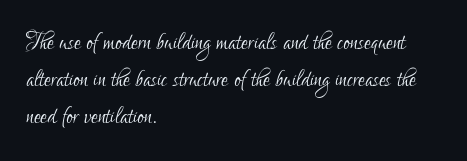
Q: Is the text bold? A: No.
Q: Is the text italic (slanted)? A: Yes.
Q: Is the typeface a serif or a sans-serif typeface? A: Sans-serif.
Q: Is the text underlined? A: No.
Q: How is the paragraph aligned? A: Left-aligned.
Q: Is the spacing between letters normal or unusually wide? A: Normal.
Q: Width (condensed, normal, or wide)? A: Condensed.
Q: Stroke contrast? A: Low.
Q: x-height? A: Small.
Q: Monospaced? A: No.
